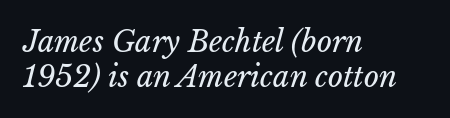
The image shows 29 px regular-weight type; set left-aligned, line spacing 1.2x, normal letter spacing, not underlined; low stroke contrast and a medium x-height.
